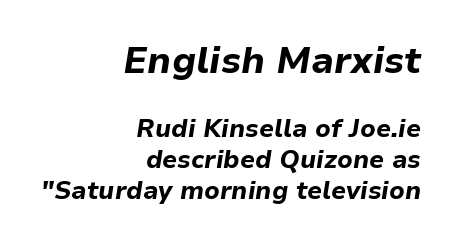
Emphasis-style slanted type is in use. How heavy is the stroke? Heavy — this is a bold. Proportional: the letters do not fall into vertical columns. The first block has been scaled up relative to the second. A flush-right, rag-left setting is used for this passage. Plain, unruled lines of type.
